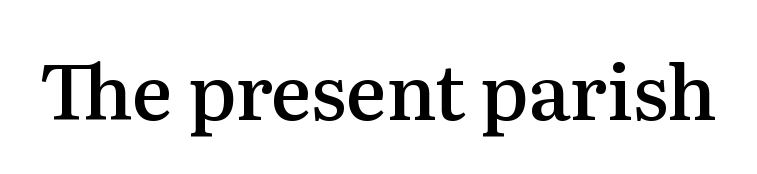
Q: Is the text bold? A: Semi-bold.
Q: Is the text italic (slanted)? A: No, it is upright.
Q: Is the typeface a serif or a sans-serif typeface? A: Serif.
Q: Is the text underlined? A: No.
Q: Is the spacing between letters normal or unusually wide? A: Normal.
Q: Width (condensed, normal, or wide)? A: Normal.
Q: Stroke contrast? A: Medium.
Q: x-height? A: Medium.
Q: Monospaced? A: No.
